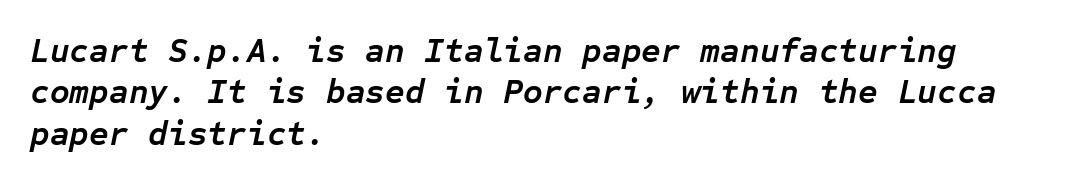
Q: Is the text bold? A: Yes.
Q: Is the text italic (slanted)? A: Yes, it leans right by about 12 degrees.
Q: Is the text underlined? A: No.
Q: How is the paragraph aligned? A: Left-aligned.
Q: Is the spacing between letters normal or unusually wide? A: Normal.
Q: Width (condensed, normal, or wide)? A: Normal.
Q: Stroke contrast? A: Low.
Q: x-height? A: Medium.
Q: Monospaced? A: Yes.
